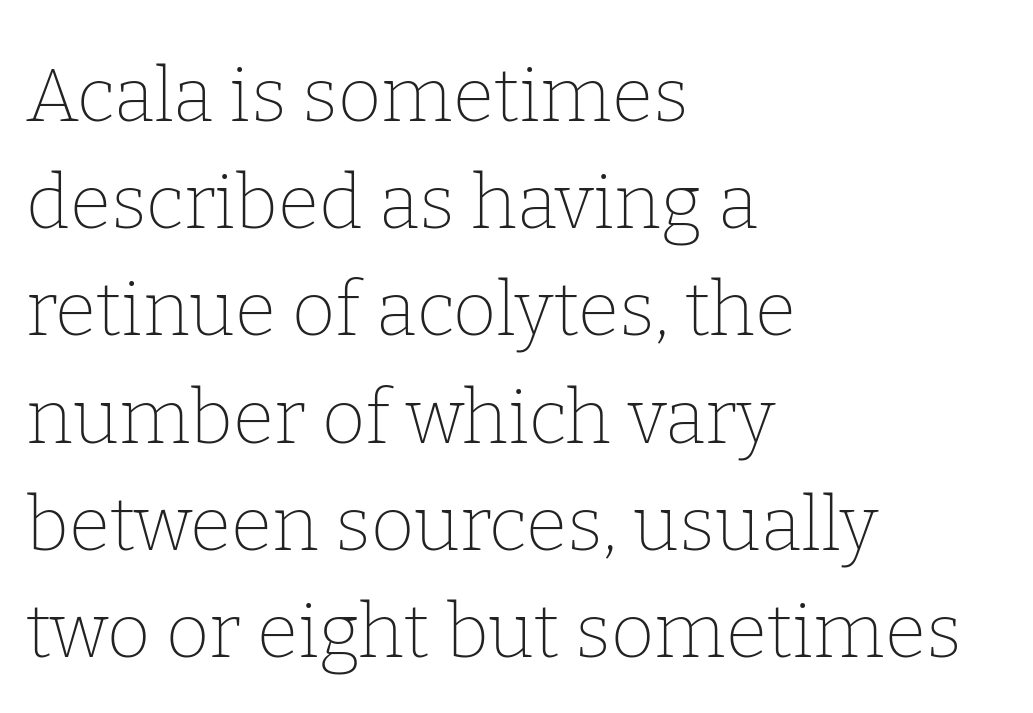
{"serif": "yes", "italic": "no", "bold": "no", "weight": "thin", "width": "normal", "stroke_contrast": "low", "x_height": "medium", "monospaced": "no", "underline": "no", "align": "left", "line_spacing": "normal", "line_spacing_ratio": 1.43, "letter_spacing": "normal", "letter_spacing_em": 0.0, "glyph_px": 75}
